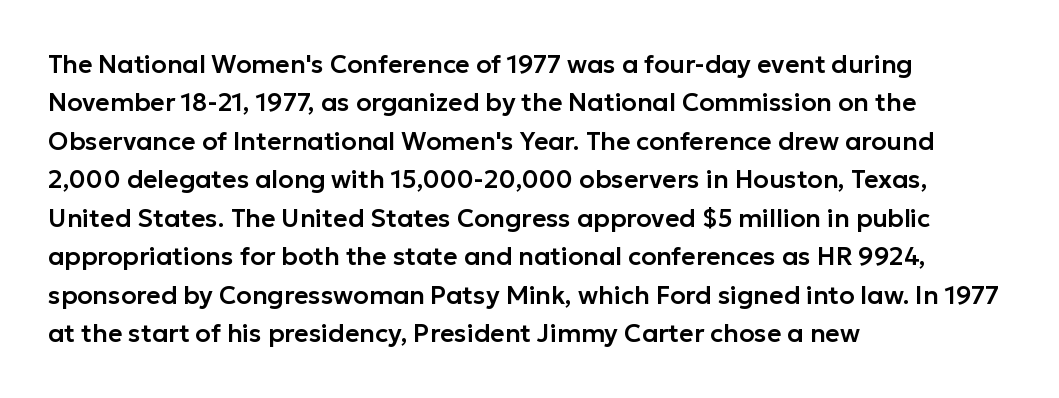
Q: Is the text italic (slanted)? A: No, it is upright.
Q: Is the text underlined? A: No.
Q: How is the paragraph aligned? A: Left-aligned.
Q: Is the spacing between letters normal or unusually wide? A: Normal.
Q: Is the spacing between lines tight, normal or loose? A: Normal.
